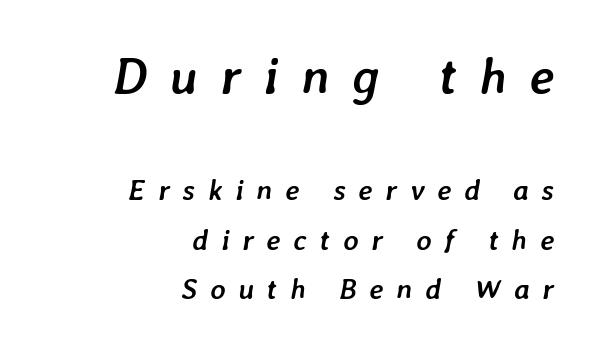
Q: Is the text bold? A: Yes.
Q: Is the text italic (slanted)? A: Yes, it leans right by about 7 degrees.
Q: Is the text underlined? A: No.
Q: How is the paragraph aligned? A: Right-aligned.
Q: Is the spacing between letters normal or unusually wide? A: Unusually wide.
Q: Is the spacing between lines tight, normal or loose? A: Normal.
Q: Which block of text is set in a larger size, the first (top) or the second (bottom)? A: The first (top) one.
Q: Width (condensed, normal, or wide)? A: Normal.
Q: Stroke contrast? A: Low.
Q: x-height? A: Medium.
Q: Monospaced? A: No.
